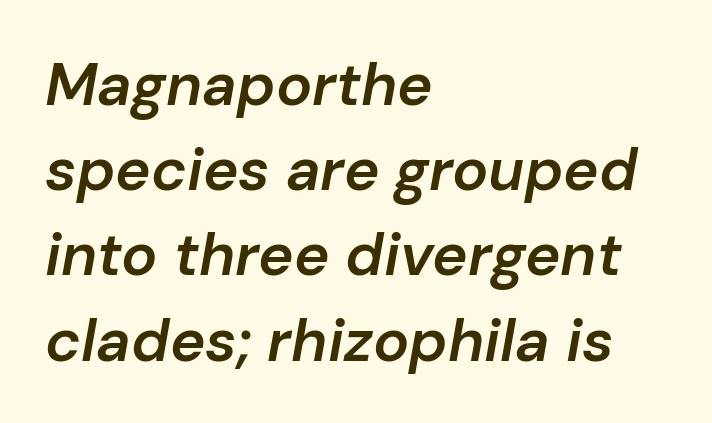
{"italic": "yes", "lean": "right", "slant_degrees": 10, "bold": "semi", "weight": "semibold", "width": "normal", "stroke_contrast": "low", "x_height": "medium", "monospaced": "no", "underline": "no", "align": "left", "line_spacing": "normal", "line_spacing_ratio": 1.42, "letter_spacing": "normal", "letter_spacing_em": 0.0, "glyph_px": 60}
